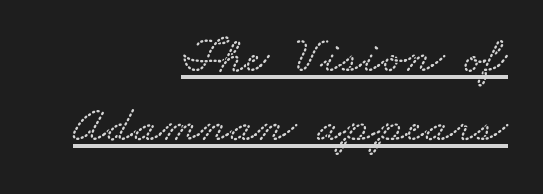
Q: Is the text underlined? A: Yes.
Q: How is the paragraph aligned? A: Right-aligned.
Q: Is the spacing between letters normal or unusually wide? A: Normal.
Q: Is the spacing between lines tight, normal or loose? A: Normal.
Q: Width (condensed, normal, or wide)? A: Wide.
Q: Stroke contrast? A: Low.
Q: x-height? A: Small.
Q: Monospaced? A: No.
